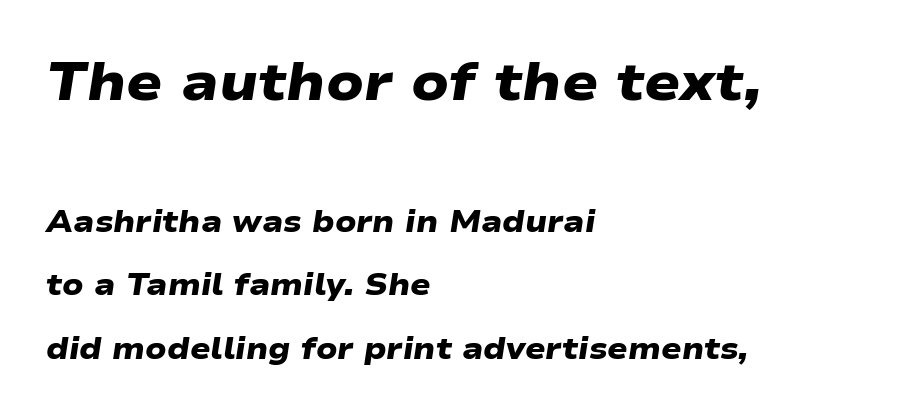
The image shows 53 px heavy, wide sans-serif type; set left-aligned, loose line spacing (2.12x), normal letter spacing, not underlined; the first (top) block is 1.77x larger; low stroke contrast and a medium x-height.
